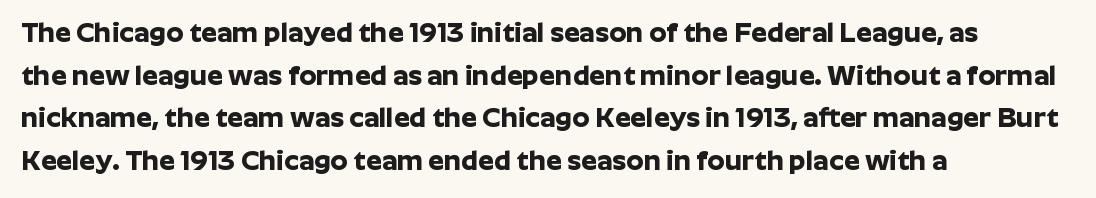
{"serif": "no", "italic": "no", "bold": "yes", "weight": "bold", "width": "normal", "stroke_contrast": "low", "x_height": "medium", "monospaced": "no", "underline": "no", "align": "left", "line_spacing": "normal", "line_spacing_ratio": 1.52, "letter_spacing": "normal", "letter_spacing_em": 0.0, "glyph_px": 28}
